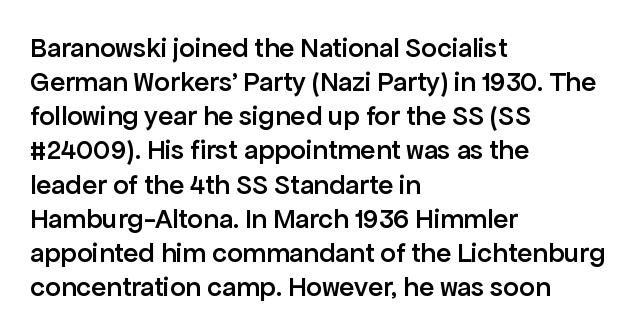
Q: Is the text bold? A: Semi-bold.
Q: Is the text italic (slanted)? A: No, it is upright.
Q: Is the typeface a serif or a sans-serif typeface? A: Sans-serif.
Q: Is the text underlined? A: No.
Q: How is the paragraph aligned? A: Left-aligned.
Q: Is the spacing between letters normal or unusually wide? A: Normal.
Q: Width (condensed, normal, or wide)? A: Normal.
Q: Stroke contrast? A: Low.
Q: x-height? A: Medium.
Q: Monospaced? A: No.
